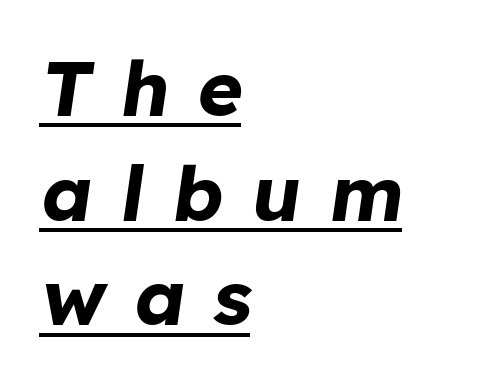
Q: Is the text bold? A: Yes.
Q: Is the text italic (slanted)? A: Yes, it leans right by about 8 degrees.
Q: Is the text underlined? A: Yes.
Q: How is the paragraph aligned? A: Left-aligned.
Q: Is the spacing between letters normal or unusually wide? A: Unusually wide.
Q: Is the spacing between lines tight, normal or loose? A: Normal.
Q: Width (condensed, normal, or wide)? A: Normal.
Q: Stroke contrast? A: Low.
Q: x-height? A: Medium.
Q: Monospaced? A: No.
